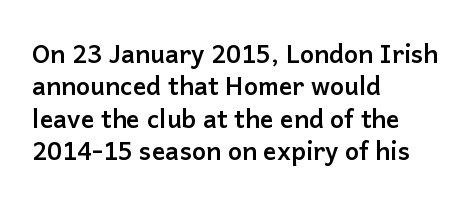
A typesetter would mark this as roman, not italic. The strokes are fattened all the way to bold. Beneath every word, the page is bare. The letters sit at their default tracking, neither squeezed nor spread. Notice how the passage keeps a crisp vertical edge on the left only. The lines sit at an ordinary, default distance from one another.
